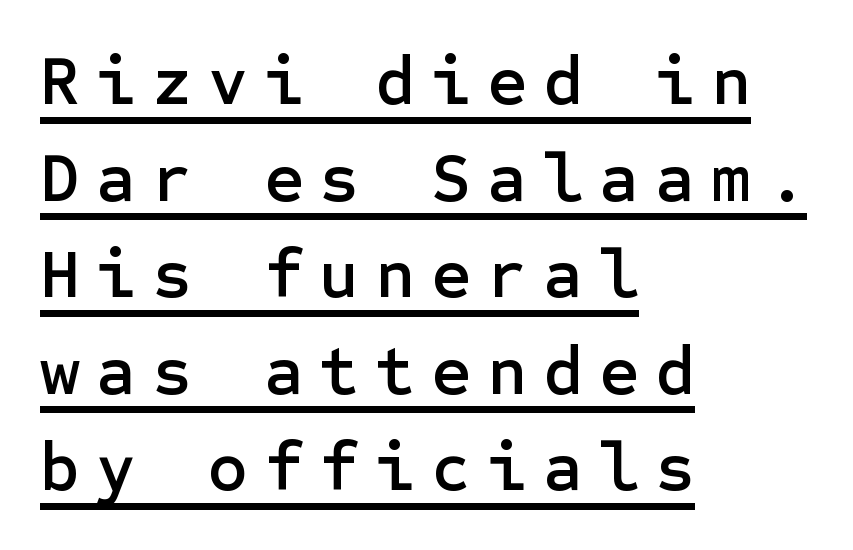
Teacher's note: observe the even left margin — that is flush-left alignment. This is sans-serif lettering, the kind often seen on screens and signage. Does the lettering tilt? It doesn't — this is upright. Line spacing here is normal. The type is letterspaced generously, with wide tracking. Decoration check: the copy is underlined.
